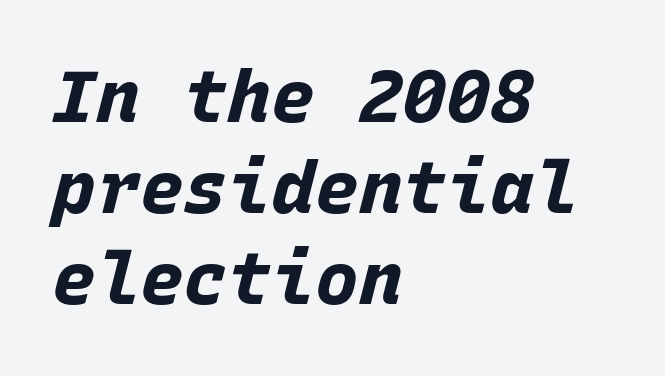
A typesetter would call this monospace, since all characters share one set width. The specimen omits any rule beneath the text block's lines. The face used here has a pronounced slope to its letters. The lines in this sample share a left origin and differ only in where they stop. You could call the tracking neutral — neither tight nor loose. These lines carry a lot of weight — the face is fully bold.
